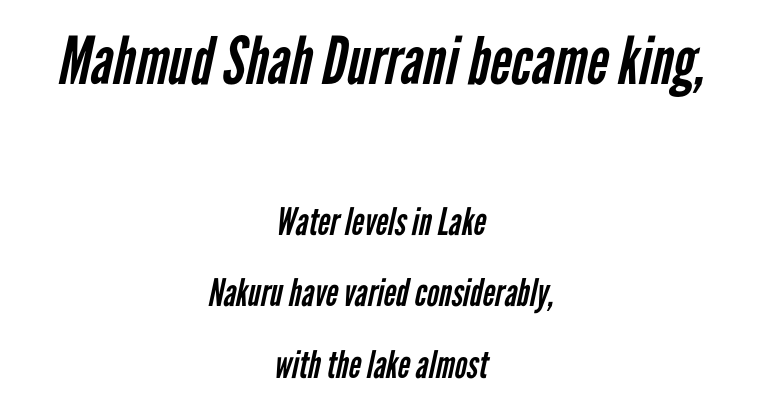
{"serif": "no", "bold": "no", "weight": "regular", "width": "condensed", "stroke_contrast": "low", "x_height": "medium", "monospaced": "no", "underline": "no", "align": "center", "line_spacing_ratio": 1.88, "letter_spacing": "normal", "letter_spacing_em": 0.0, "larger_block": "first", "size_ratio": 1.74, "glyph_px": 66}
